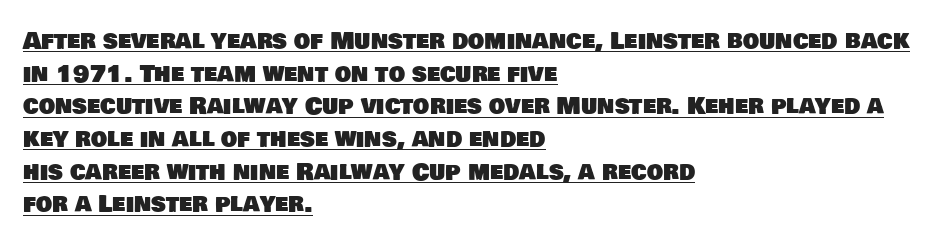
Casual observation: everything's shoved over to the left. Glance below the letters and you will spot a drawn line. The face used here is rendered with its standard letterfit. Regular leading.
